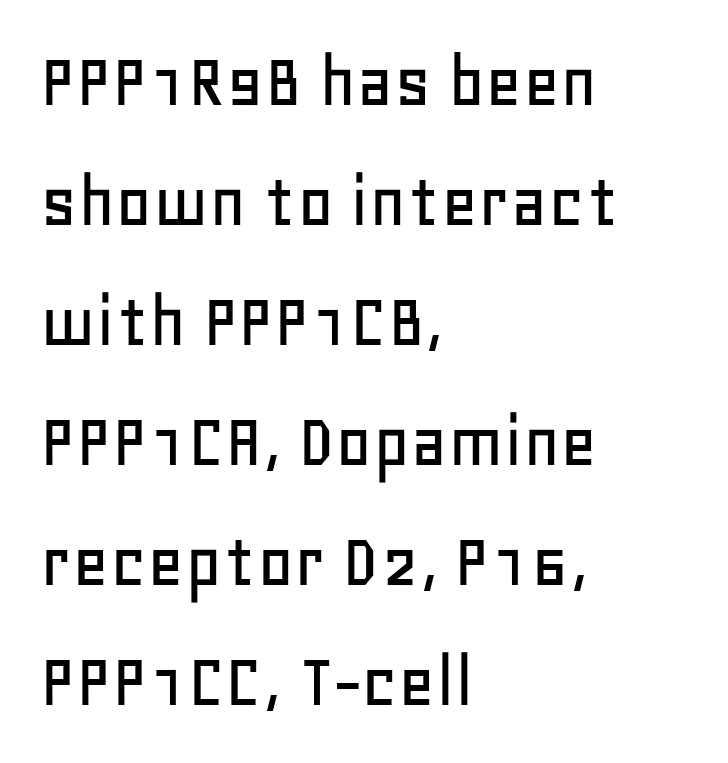
The letters sit at their default tracking, neither squeezed nor spread. This sample uses a sans-serif face. A student would call this left alignment; a typographer would say flush left, rag right. Ordinary non-slanted type is in use. Proportional: the letters do not fall into vertical columns.
